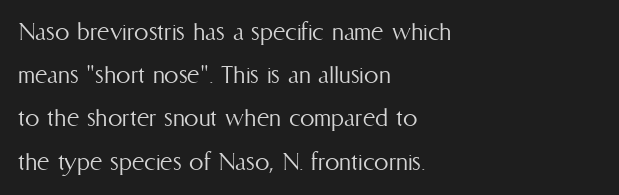
{"italic": "no", "bold": "no", "weight": "light", "width": "condensed", "stroke_contrast": "medium", "x_height": "medium", "monospaced": "no", "underline": "no", "align": "left", "line_spacing": "normal", "line_spacing_ratio": 1.49, "letter_spacing": "normal", "letter_spacing_em": 0.0, "glyph_px": 29}
